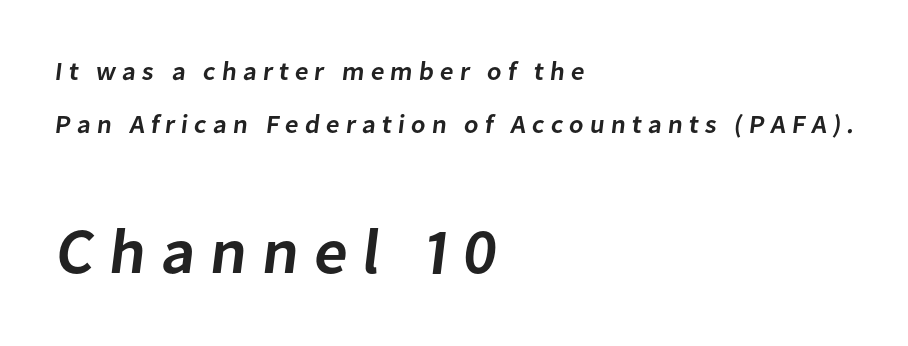
Q: Is the text bold? A: Semi-bold.
Q: Is the typeface a serif or a sans-serif typeface? A: Sans-serif.
Q: Is the text underlined? A: No.
Q: How is the paragraph aligned? A: Left-aligned.
Q: Is the spacing between letters normal or unusually wide? A: Unusually wide.
Q: Is the spacing between lines tight, normal or loose? A: Loose.
Q: Which block of text is set in a larger size, the first (top) or the second (bottom)? A: The second (bottom) one.
Q: Width (condensed, normal, or wide)? A: Normal.
Q: Stroke contrast? A: Low.
Q: x-height? A: Medium.
Q: Monospaced? A: No.
